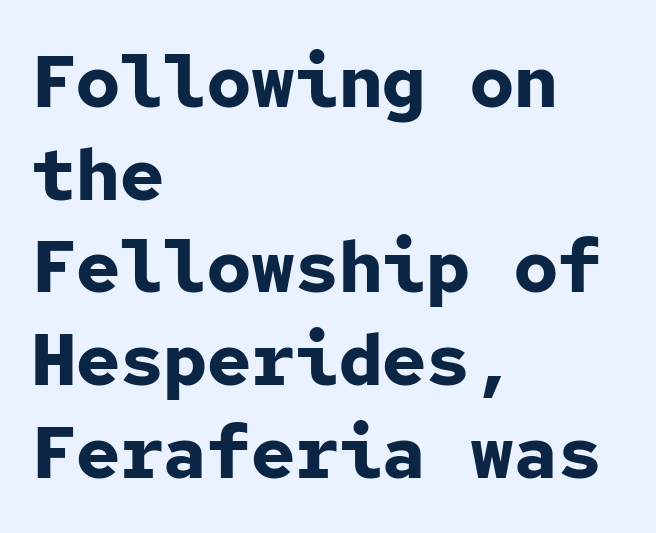
Summary of weight: heavy, a full bold. Spacing verdict: monospaced, one width for all characters. The leading is moderate, giving the passage an even texture. A roman cut, with each character standing at attention. A typesetter would call this zero additional tracking.
